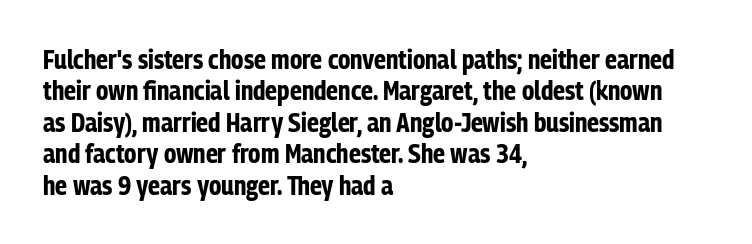
{"italic": "no", "bold": "yes", "underline": "no", "align": "left", "line_spacing_ratio": 1.21, "letter_spacing": "normal", "letter_spacing_em": 0.0, "glyph_px": 26}
